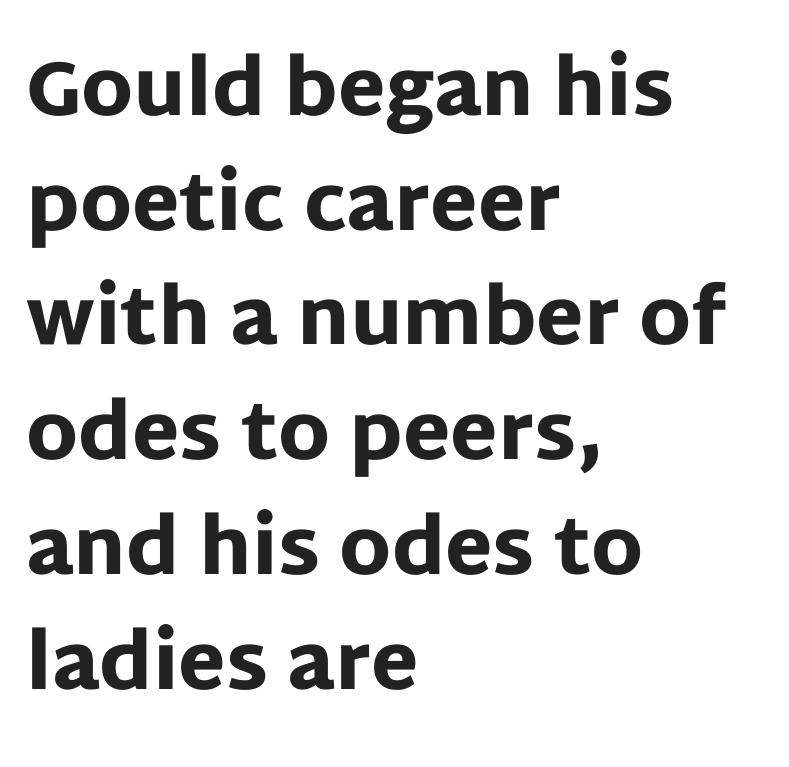
The axis of the letterforms is exactly vertical. Inter-character spacing is left at the font's built-in metrics. The compositor pushed each line to the left boundary. Underline: absent. Normally led — the rows are evenly, conventionally spaced. This sample uses a sans-serif face.
